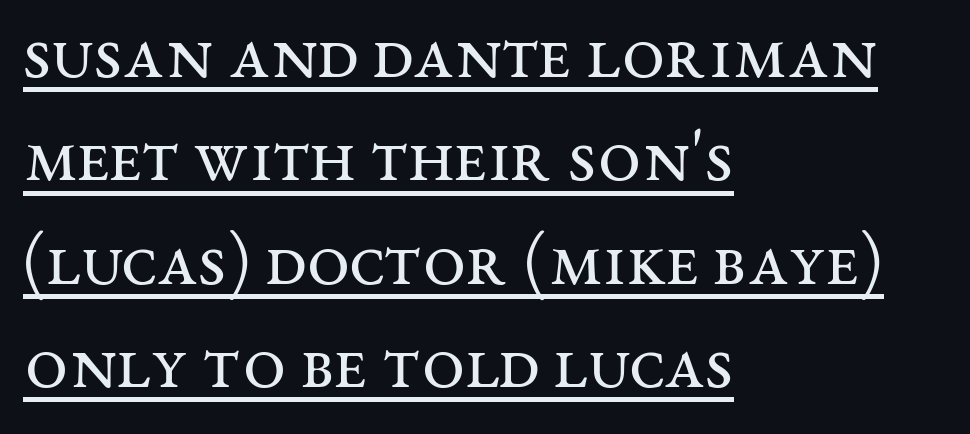
Q: Is the text bold? A: No.
Q: Is the text italic (slanted)? A: No, it is upright.
Q: Is the typeface a serif or a sans-serif typeface? A: Serif.
Q: Is the text underlined? A: Yes.
Q: How is the paragraph aligned? A: Left-aligned.
Q: Is the spacing between letters normal or unusually wide? A: Normal.
Q: Is the spacing between lines tight, normal or loose? A: Normal.
Q: Width (condensed, normal, or wide)? A: Wide.
Q: Stroke contrast? A: Medium.
Q: x-height? A: Large.
Q: Monospaced? A: No.
